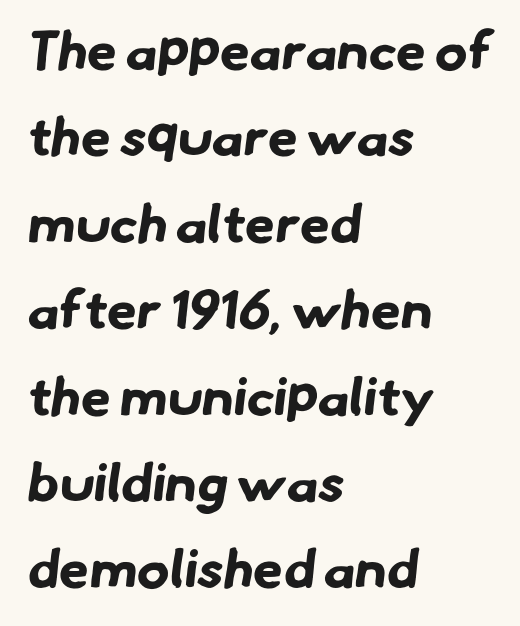
{"serif": "no", "bold": "yes", "weight": "bold", "width": "normal", "stroke_contrast": "low", "x_height": "small", "monospaced": "no", "underline": "no", "align": "left", "line_spacing": "normal", "line_spacing_ratio": 1.6, "letter_spacing": "normal", "letter_spacing_em": 0.0, "glyph_px": 54}
